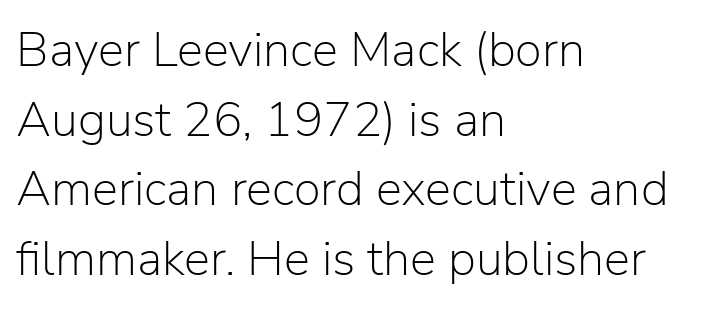
The image shows 49 px light sans-serif type, upright; set left-aligned, normal line spacing (1.42x), normal letter spacing, not underlined; low stroke contrast and a medium x-height.
